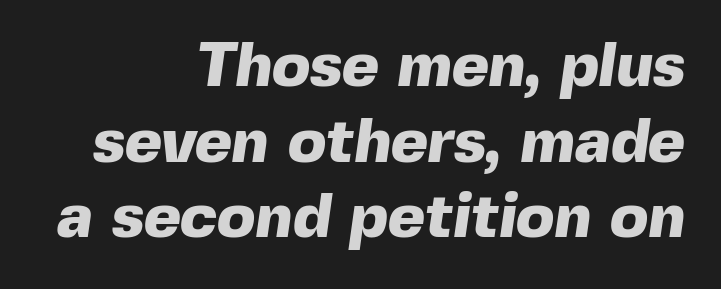
Q: Is the text bold? A: Yes.
Q: Is the typeface a serif or a sans-serif typeface? A: Sans-serif.
Q: Is the text underlined? A: No.
Q: How is the paragraph aligned? A: Right-aligned.
Q: Is the spacing between letters normal or unusually wide? A: Normal.
Q: Width (condensed, normal, or wide)? A: Normal.
Q: x-height? A: Medium.
Q: Monospaced? A: No.
